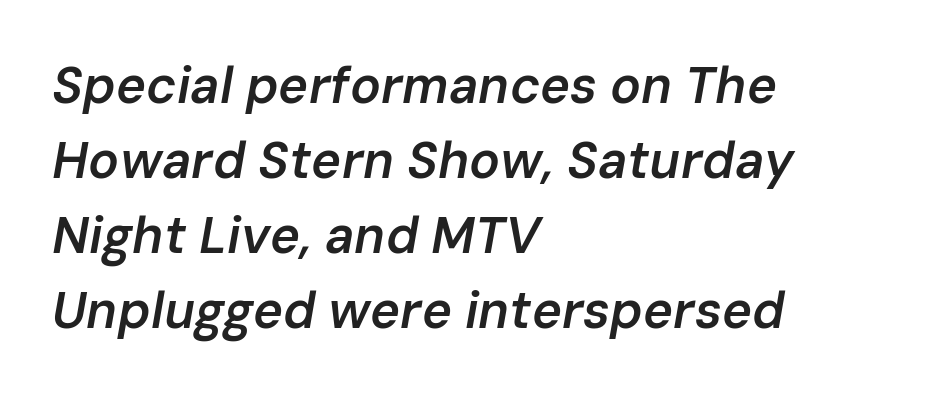
These lines are rendered in a variable-pitch font. Honestly, there is no underline to notice here at all. Typographic density is moderately raised because the face is semibold. Every character sits at an angle, as italics do. The type is set solid horizontally, with unmodified tracking. Reading down the column, the eye jumps a familiar distance to each next line.
